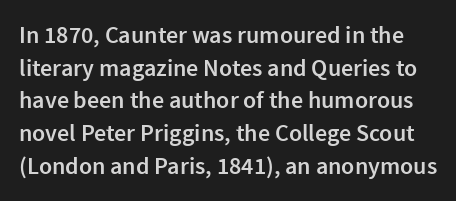
You could call the tracking neutral — neither tight nor loose. Decoration check: the copy has no underline. Is the type bold? Partly — it's a semibold, heavier than regular but not fully bold. No italicization has been applied; the sample stays upright. A normal amount of white space separates one row of letters from the next.
